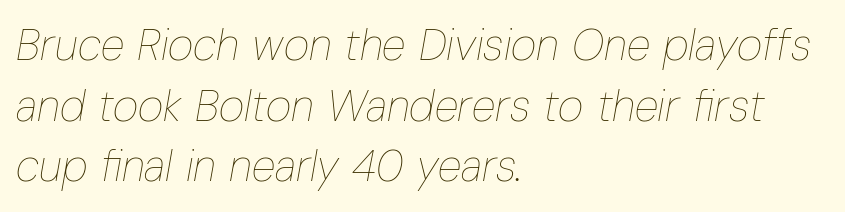
Q: Is the text bold? A: No.
Q: Is the text italic (slanted)? A: Yes, it leans right by about 10 degrees.
Q: Is the text underlined? A: No.
Q: How is the paragraph aligned? A: Left-aligned.
Q: Is the spacing between letters normal or unusually wide? A: Normal.
Q: Is the spacing between lines tight, normal or loose? A: Normal.
Q: Width (condensed, normal, or wide)? A: Condensed.
Q: Stroke contrast? A: Low.
Q: x-height? A: Medium.
Q: Monospaced? A: No.
